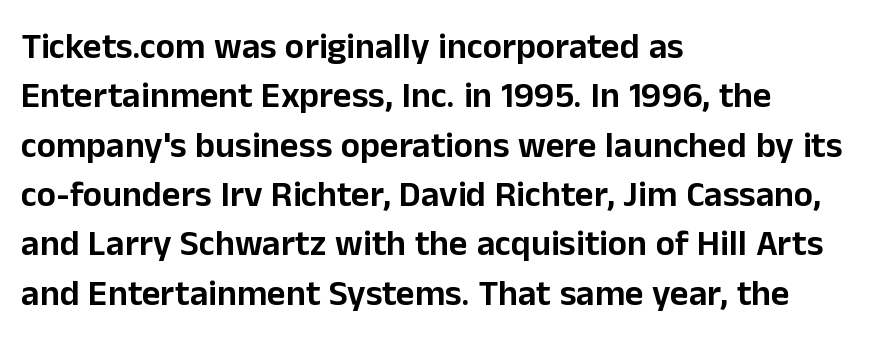
Q: Is the text italic (slanted)? A: No, it is upright.
Q: Is the typeface a serif or a sans-serif typeface? A: Sans-serif.
Q: Is the text underlined? A: No.
Q: How is the paragraph aligned? A: Left-aligned.
Q: Is the spacing between letters normal or unusually wide? A: Normal.
Q: Is the spacing between lines tight, normal or loose? A: Normal.
Q: Width (condensed, normal, or wide)? A: Normal.
Q: Stroke contrast? A: Low.
Q: x-height? A: Medium.
Q: Monospaced? A: No.
